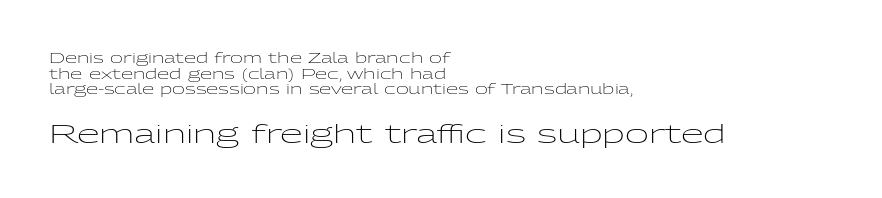
The image shows 26 px text type, upright; set left-aligned, tight line spacing (1.12x), normal letter spacing, not underlined; the second (bottom) block is 1.86x larger.
